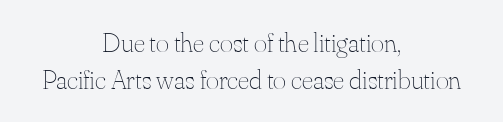
Q: Is the text bold? A: No.
Q: Is the text italic (slanted)? A: No, it is upright.
Q: Is the text underlined? A: No.
Q: How is the paragraph aligned? A: Centered.
Q: Is the spacing between letters normal or unusually wide? A: Normal.
Q: Is the spacing between lines tight, normal or loose? A: Normal.
Q: Width (condensed, normal, or wide)? A: Normal.
Q: Stroke contrast? A: Medium.
Q: x-height? A: Small.
Q: Monospaced? A: No.
